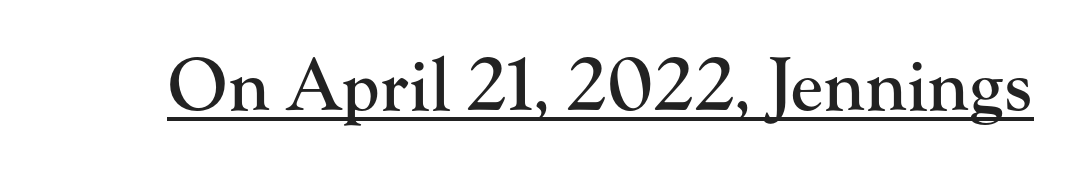
Think of a printed novel: that variable character pitch is what you see here. You can see a thin bar hugging the bottom of the glyphs. Characters follow at the spacing the type designer built in. Note: serifs present on the glyphs. Every stem runs plumb, perpendicular to the baseline.
